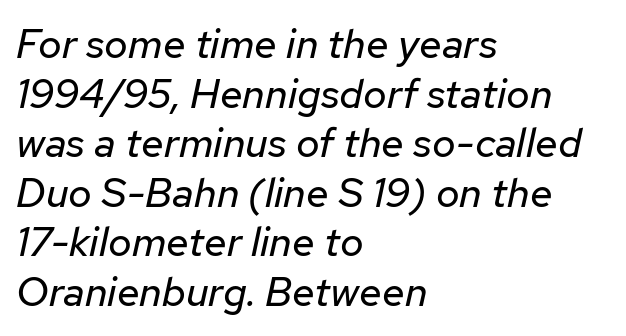
{"italic": "yes", "lean": "right", "slant_degrees": 12, "bold": "no", "weight": "regular", "width": "normal", "stroke_contrast": "low", "x_height": "medium", "monospaced": "no", "underline": "no", "align": "left", "line_spacing_ratio": 1.21, "letter_spacing": "normal", "letter_spacing_em": 0.0, "glyph_px": 41}
